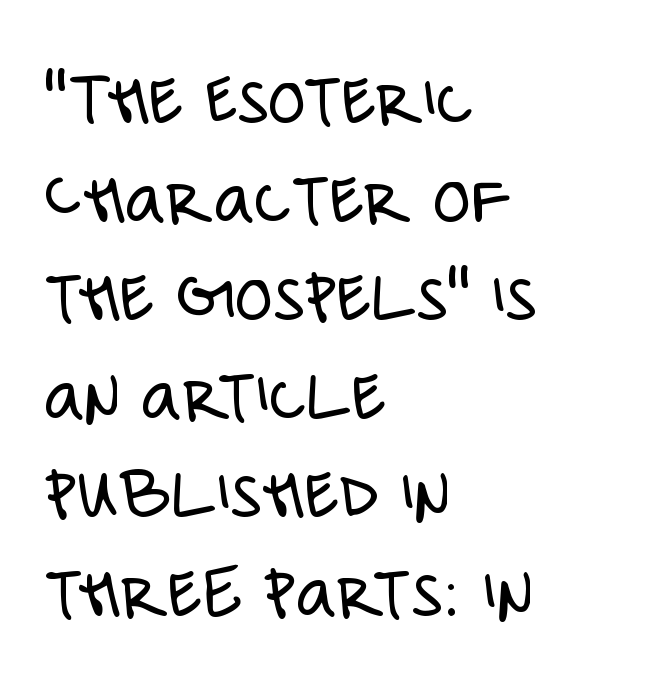
The image shows 77 px light, condensed sans-serif type, upright; set left-aligned, normal line spacing (1.28x), normal letter spacing, not underlined; low stroke contrast and a large x-height.
